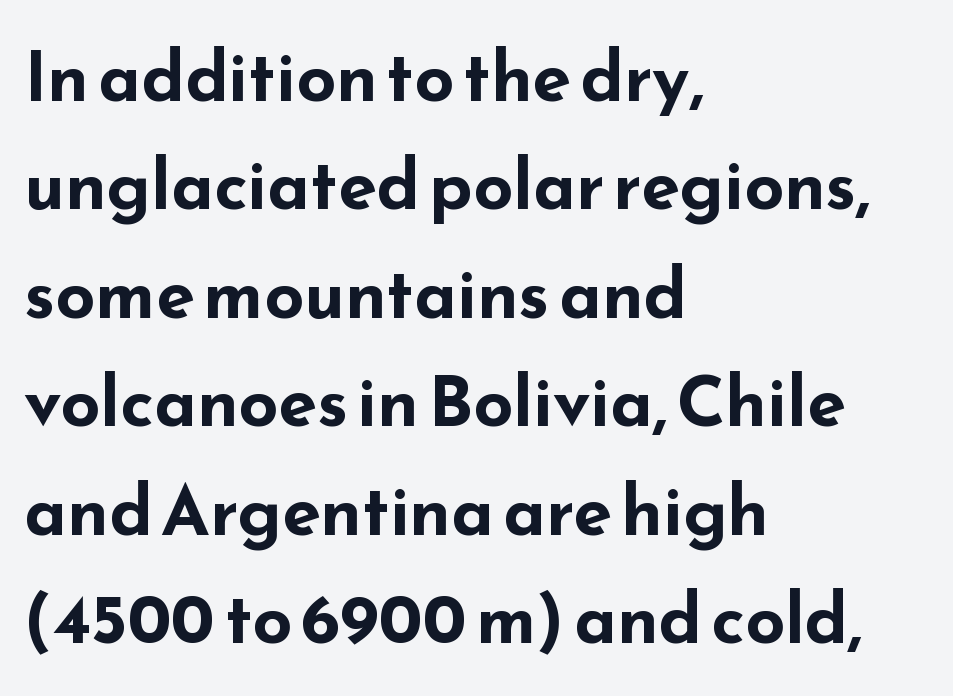
The image shows 70 px bold, wide sans-serif type, upright; set left-aligned, normal line spacing (1.55x), normal letter spacing, not underlined; low stroke contrast and a small x-height.
